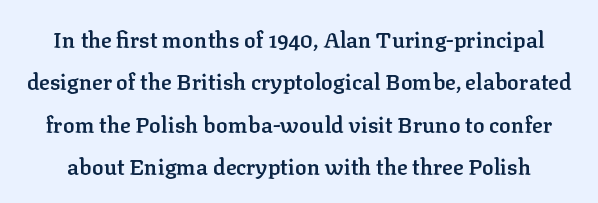
{"italic": "no", "bold": "semi", "underline": "no", "line_spacing": "loose", "line_spacing_ratio": 1.93, "letter_spacing": "normal", "letter_spacing_em": 0.0, "glyph_px": 22}
